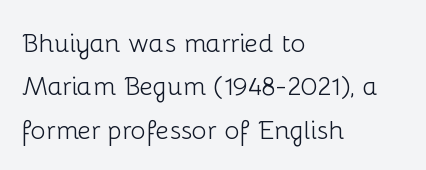
{"italic": "no", "bold": "no", "underline": "no", "align": "left", "line_spacing": "normal", "line_spacing_ratio": 1.67, "letter_spacing": "normal", "letter_spacing_em": 0.0, "glyph_px": 26}
